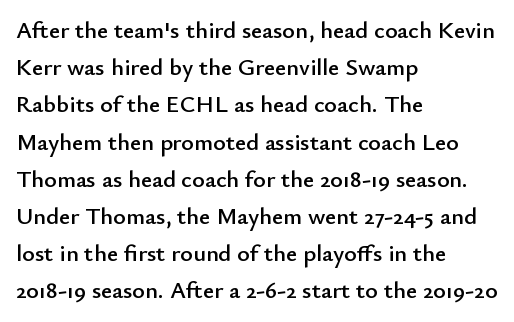
{"italic": "no", "underline": "no", "align": "left", "line_spacing": "normal", "line_spacing_ratio": 1.55, "letter_spacing": "normal", "letter_spacing_em": 0.0, "glyph_px": 24}
